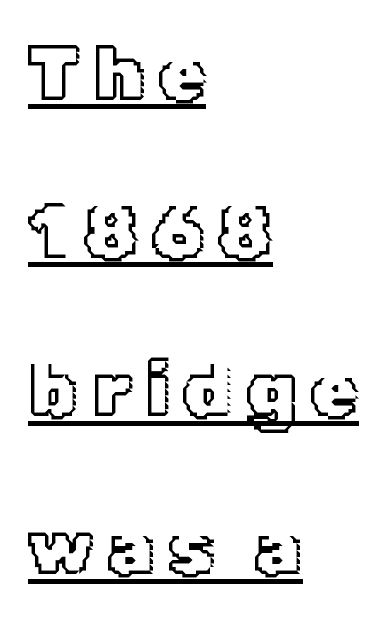
Looks like regular typesetting: each glyph gets only the width it needs. You can see a thin bar hugging the bottom of the glyphs. Interline gaps are noticeably wide in this sample. If you drew a line through each stem, it would be perfectly vertical.
